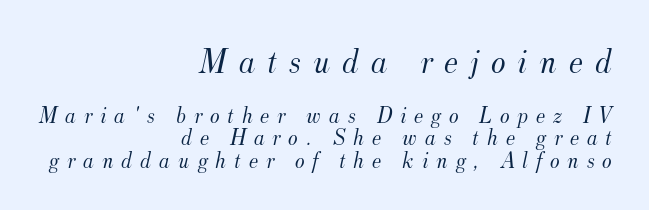
The image shows 35 px light serif type, italic (leaning right); set right-aligned, tight line spacing (0.97x), unusually wide letter spacing (+0.34 em), not underlined; the first (top) block is 1.52x larger; medium stroke contrast and a small x-height.
